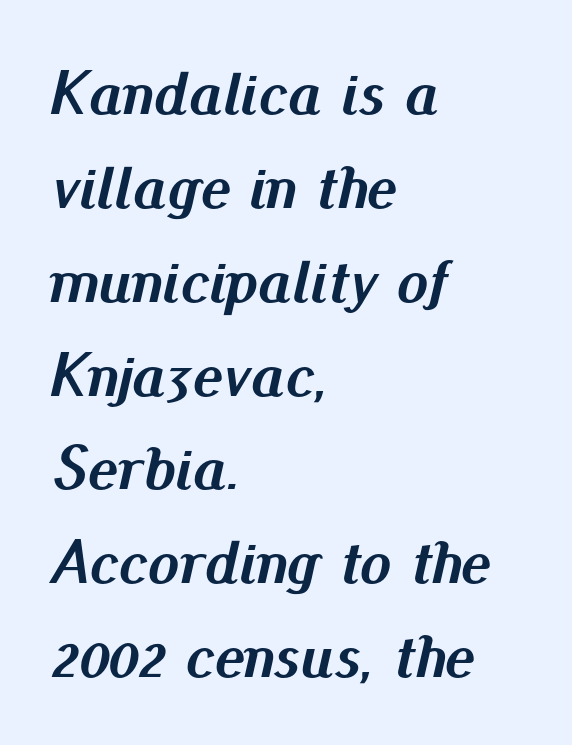
Spacing between characters is what you'd get straight out of the box. The specimen reads as italic at a glance. Spacing verdict: proportional, widths tailored to each character. Letters rest on an invisible, unmarked baseline.
